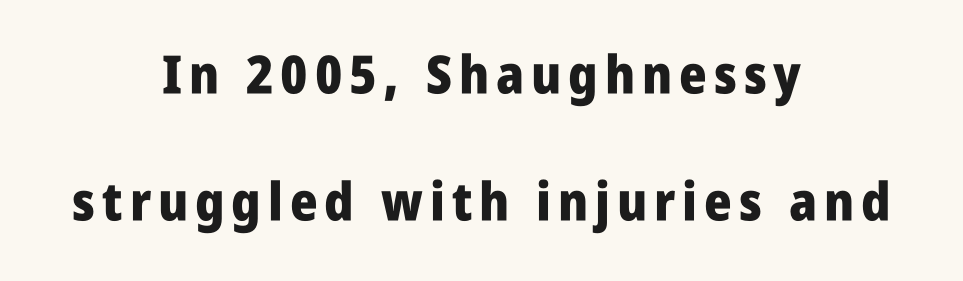
The text was rendered using a sans face with plain stroke endings. A typesetter would call this leading open, well beyond the default. Descenders are the only things crossing below the line. Italic: no, the glyphs are upright roman. This sample has the flowing, uneven cadence of proportional lettering. This sample is center-justified, so both line endings float freely.
